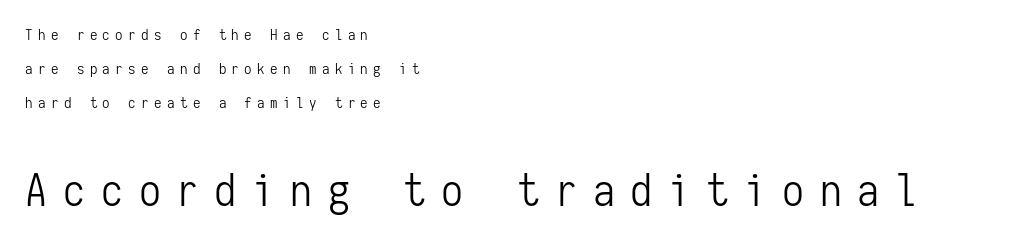
Q: Is the text bold? A: No.
Q: Is the text italic (slanted)? A: No, it is upright.
Q: Is the typeface a serif or a sans-serif typeface? A: Sans-serif.
Q: Is the text underlined? A: No.
Q: How is the paragraph aligned? A: Left-aligned.
Q: Is the spacing between letters normal or unusually wide? A: Unusually wide.
Q: Is the spacing between lines tight, normal or loose? A: Loose.
Q: Which block of text is set in a larger size, the first (top) or the second (bottom)? A: The second (bottom) one.
Q: Width (condensed, normal, or wide)? A: Condensed.
Q: Stroke contrast? A: Low.
Q: x-height? A: Medium.
Q: Monospaced? A: Yes.
